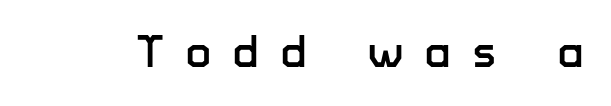
{"serif": "no", "italic": "no", "width": "normal", "stroke_contrast": "low", "x_height": "medium", "monospaced": "no", "underline": "no", "letter_spacing": "wide", "letter_spacing_em": 0.49, "glyph_px": 45}
